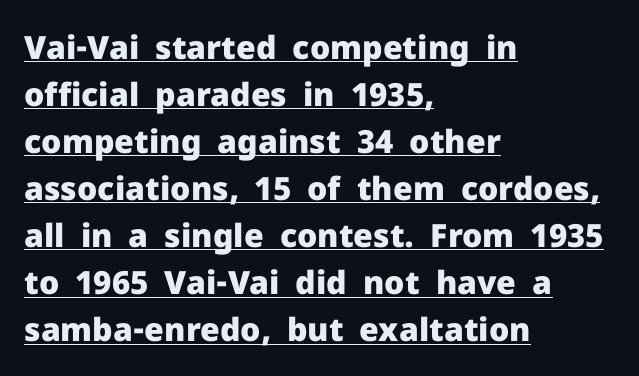
{"serif": "no", "italic": "no", "bold": "yes", "weight": "heavy", "width": "normal", "stroke_contrast": "low", "x_height": "medium", "monospaced": "no", "underline": "yes", "align": "left", "line_spacing": "normal", "line_spacing_ratio": 1.47, "letter_spacing": "normal", "letter_spacing_em": 0.0, "glyph_px": 32}
